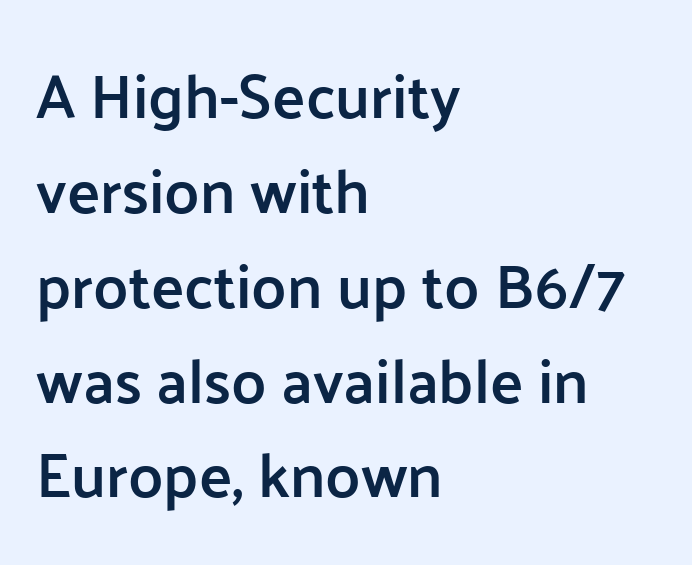
The image shows 62 px semibold sans-serif type, upright; set left-aligned, normal line spacing (1.53x), normal letter spacing, not underlined; low stroke contrast and a medium x-height.
